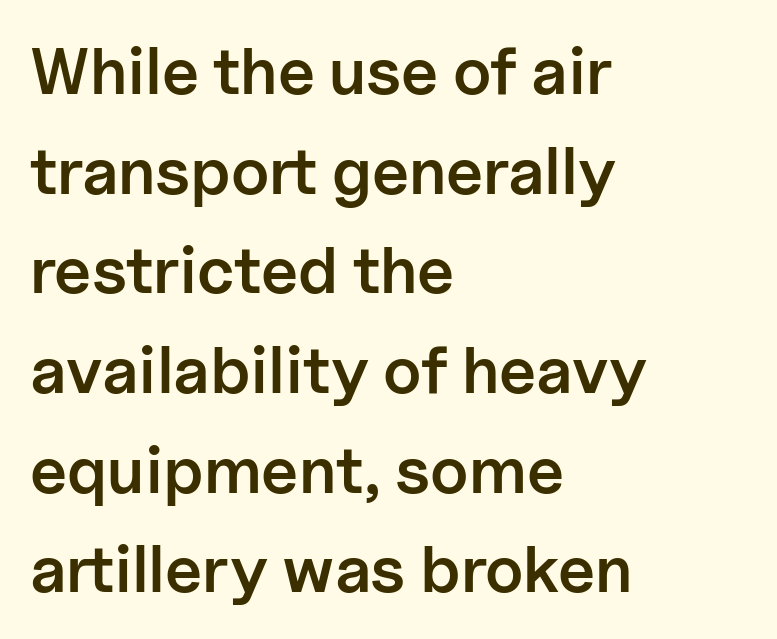
The image shows 66 px semibold sans-serif type, upright; set left-aligned, normal line spacing (1.51x), normal letter spacing, not underlined; low stroke contrast and a medium x-height.
